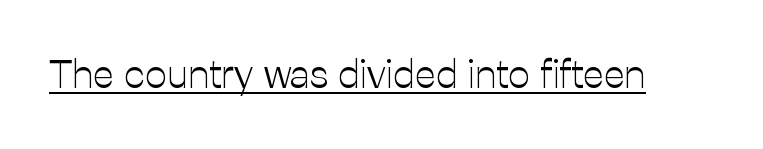
{"serif": "no", "italic": "no", "bold": "no", "weight": "light", "width": "normal", "stroke_contrast": "low", "x_height": "medium", "monospaced": "no", "underline": "yes", "letter_spacing": "normal", "letter_spacing_em": 0.0, "glyph_px": 39}
